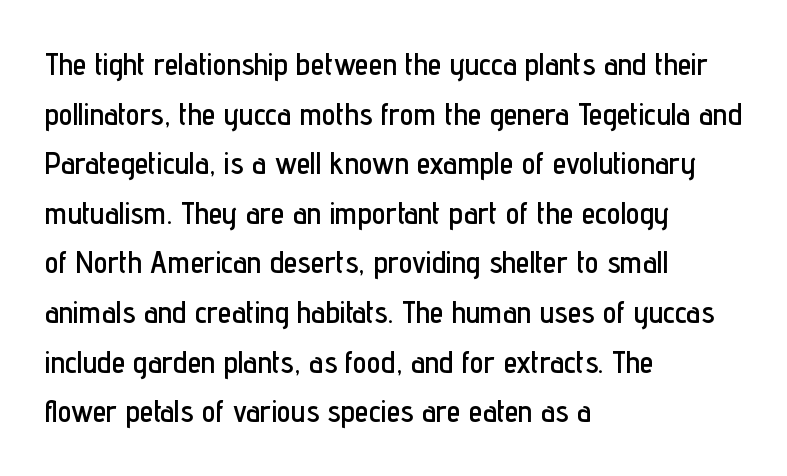
The image shows 31 px condensed sans-serif type, upright; set left-aligned, normal line spacing (1.6x), normal letter spacing, not underlined; low stroke contrast and a medium x-height.
